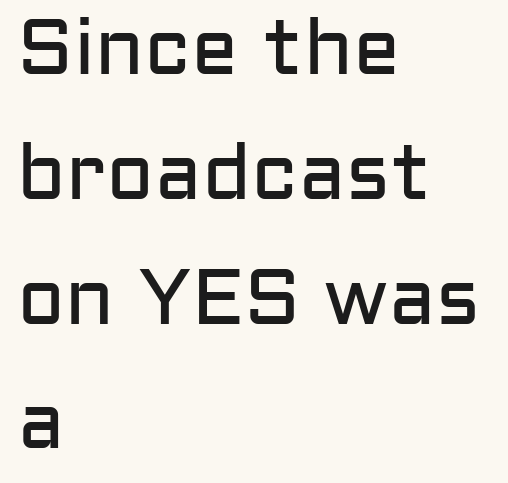
Q: Is the text bold? A: No.
Q: Is the text italic (slanted)? A: No, it is upright.
Q: Is the typeface a serif or a sans-serif typeface? A: Sans-serif.
Q: Is the text underlined? A: No.
Q: How is the paragraph aligned? A: Left-aligned.
Q: Is the spacing between letters normal or unusually wide? A: Normal.
Q: Is the spacing between lines tight, normal or loose? A: Normal.
Q: Width (condensed, normal, or wide)? A: Normal.
Q: Stroke contrast? A: Low.
Q: x-height? A: Medium.
Q: Monospaced? A: No.
